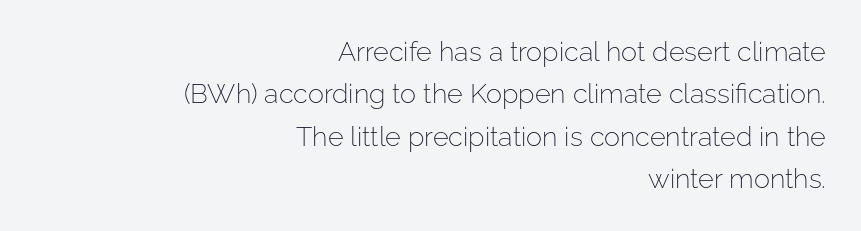
Q: Is the text bold? A: No.
Q: Is the text italic (slanted)? A: No, it is upright.
Q: Is the text underlined? A: No.
Q: How is the paragraph aligned? A: Right-aligned.
Q: Is the spacing between letters normal or unusually wide? A: Normal.
Q: Is the spacing between lines tight, normal or loose? A: Normal.
